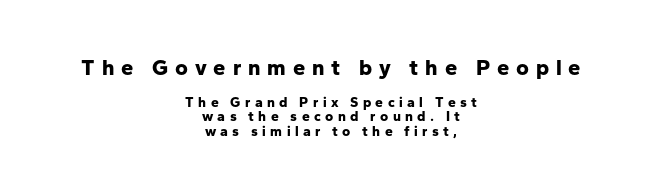
The image shows 22 px bold type, upright; set centered, tight line spacing (1.02x), unusually wide letter spacing (+0.31 em), not underlined; the first (top) block is 1.57x larger.
